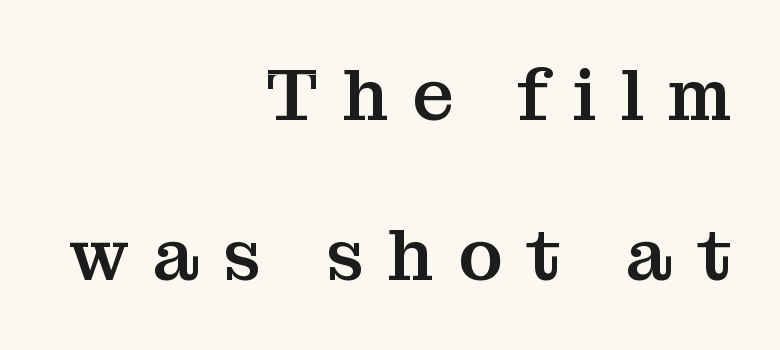
The image shows 73 px serif type, upright; set right-aligned, loose line spacing (2.19x), unusually wide letter spacing (+0.33 em), not underlined; medium stroke contrast and a medium x-height.
